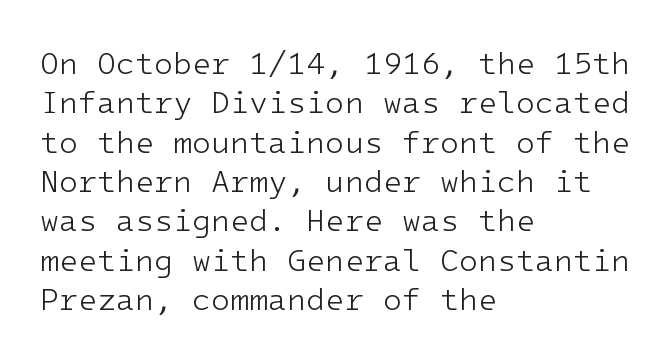
Q: Is the text bold? A: No.
Q: Is the text italic (slanted)? A: No, it is upright.
Q: Is the typeface a serif or a sans-serif typeface? A: Sans-serif.
Q: Is the text underlined? A: No.
Q: How is the paragraph aligned? A: Left-aligned.
Q: Is the spacing between letters normal or unusually wide? A: Normal.
Q: Is the spacing between lines tight, normal or loose? A: Normal.
Q: Width (condensed, normal, or wide)? A: Normal.
Q: Stroke contrast? A: Low.
Q: x-height? A: Medium.
Q: Monospaced? A: Yes.
